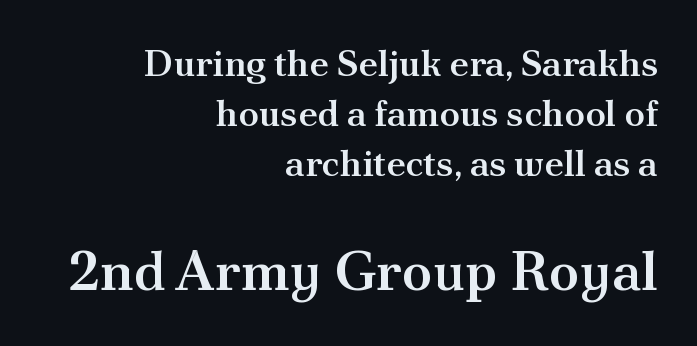
Q: Is the text bold? A: Semi-bold.
Q: Is the text italic (slanted)? A: No, it is upright.
Q: Is the typeface a serif or a sans-serif typeface? A: Serif.
Q: Is the text underlined? A: No.
Q: How is the paragraph aligned? A: Right-aligned.
Q: Is the spacing between letters normal or unusually wide? A: Normal.
Q: Is the spacing between lines tight, normal or loose? A: Normal.
Q: Which block of text is set in a larger size, the first (top) or the second (bottom)? A: The second (bottom) one.
Q: Width (condensed, normal, or wide)? A: Normal.
Q: Stroke contrast? A: Medium.
Q: x-height? A: Small.
Q: Monospaced? A: No.
